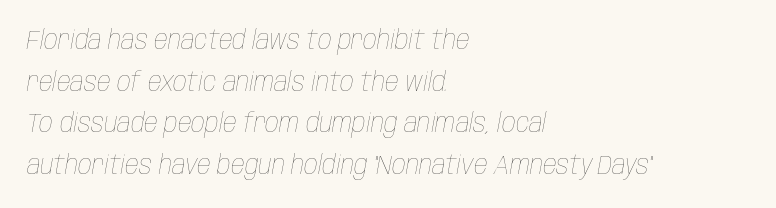
Q: Is the text bold? A: No.
Q: Is the text italic (slanted)? A: Yes, it leans right by about 10 degrees.
Q: Is the text underlined? A: No.
Q: How is the paragraph aligned? A: Left-aligned.
Q: Is the spacing between letters normal or unusually wide? A: Normal.
Q: Is the spacing between lines tight, normal or loose? A: Normal.
